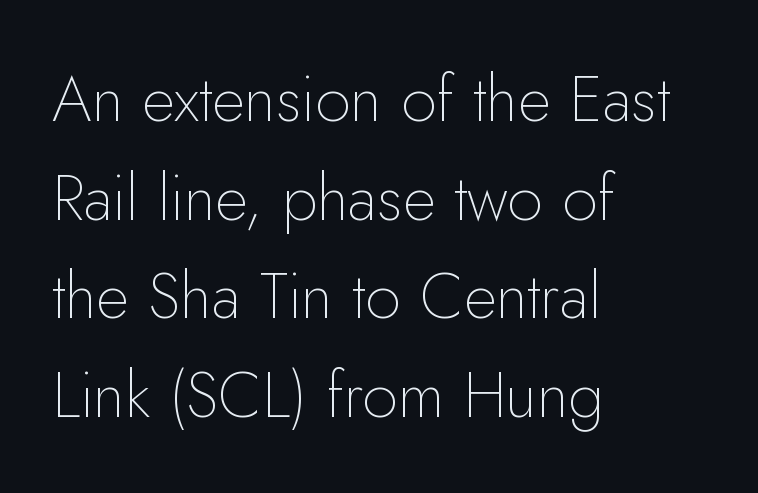
{"serif": "no", "italic": "no", "bold": "no", "weight": "thin", "width": "normal", "stroke_contrast": "low", "x_height": "small", "monospaced": "no", "underline": "no", "align": "left", "line_spacing": "normal", "line_spacing_ratio": 1.54, "letter_spacing": "normal", "letter_spacing_em": 0.0, "glyph_px": 64}
